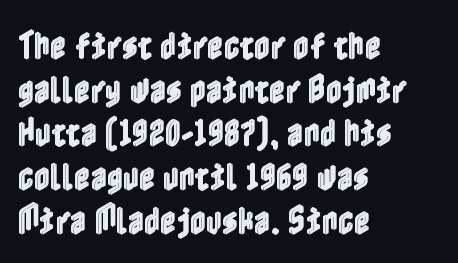
Q: Is the text italic (slanted)? A: No, it is upright.
Q: Is the text underlined? A: No.
Q: How is the paragraph aligned? A: Left-aligned.
Q: Is the spacing between letters normal or unusually wide? A: Normal.
Q: Is the spacing between lines tight, normal or loose? A: Normal.
Q: Width (condensed, normal, or wide)? A: Condensed.
Q: x-height? A: Medium.
